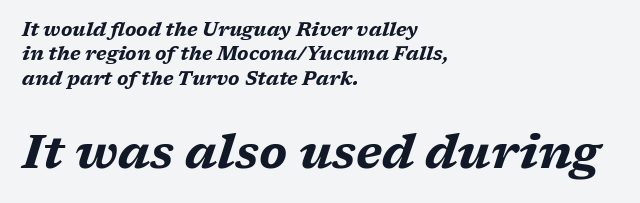
The image shows 47 px bold, wide type, italic (leaning right); set left-aligned, normal line spacing (1.28x), normal letter spacing, not underlined; the second (bottom) block is 2.47x larger; medium stroke contrast and a medium x-height.
